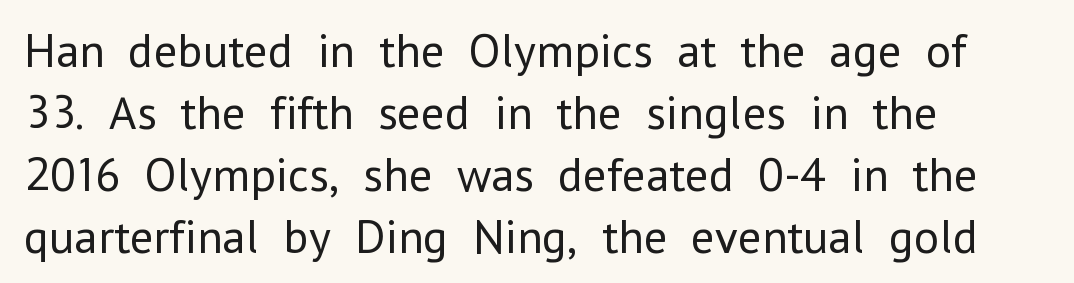
Posture: upright roman. These lines are rendered in a variable-pitch font. The passage shown has conventional tracking throughout. The typeface has the unassuming heft of standard copy or less. Which margin do the lines hug? The left one — the right edge is uneven.
